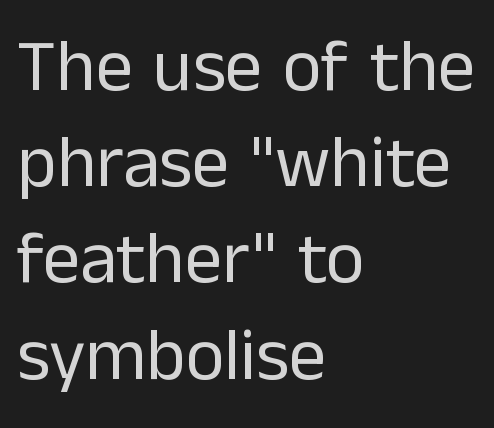
{"serif": "no", "italic": "no", "bold": "no", "weight": "regular", "width": "normal", "stroke_contrast": "low", "x_height": "medium", "monospaced": "no", "underline": "no", "align": "left", "line_spacing": "normal", "line_spacing_ratio": 1.3, "letter_spacing": "normal", "letter_spacing_em": 0.0, "glyph_px": 74}
